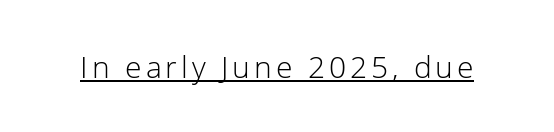
Spacing verdict: proportional, widths tailored to each character. Weight class: somewhere from thin through regular. Quick note: not italic, upright. Like a heading marked for emphasis, these lines bear an underscore. The type family on display is of the sans-serif kind.
